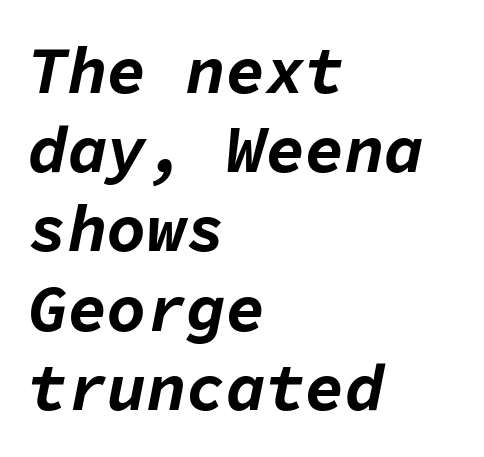
Heft: maximum for text — a bold. The rendering uses typewriter-style spacing with identical character cells. An italicized treatment has been applied to the whole sample. Check the space under the baseline: it is left empty. Casual observation: everything's shoved over to the left.
